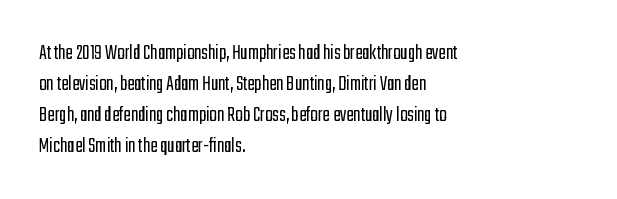
Q: Is the text bold? A: No.
Q: Is the text italic (slanted)? A: No, it is upright.
Q: Is the text underlined? A: No.
Q: How is the paragraph aligned? A: Left-aligned.
Q: Is the spacing between letters normal or unusually wide? A: Normal.
Q: Is the spacing between lines tight, normal or loose? A: Normal.
